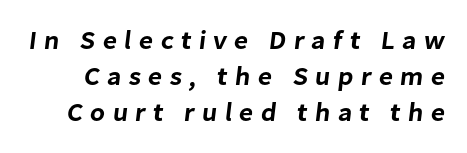
The image shows 26 px text type; set normal line spacing (1.39x), unusually wide letter spacing (+0.28 em), not underlined.
